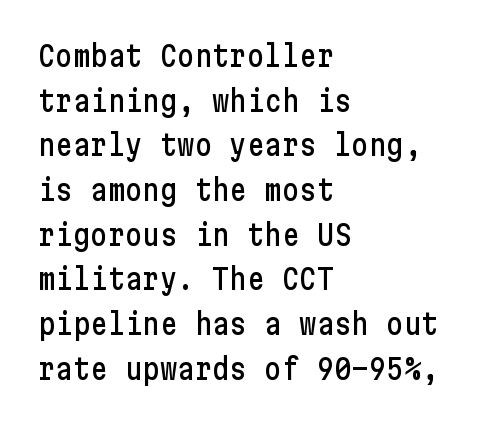
Q: Is the text italic (slanted)? A: No, it is upright.
Q: Is the typeface a serif or a sans-serif typeface? A: Sans-serif.
Q: Is the text underlined? A: No.
Q: How is the paragraph aligned? A: Left-aligned.
Q: Is the spacing between letters normal or unusually wide? A: Normal.
Q: Is the spacing between lines tight, normal or loose? A: Normal.
Q: Width (condensed, normal, or wide)? A: Condensed.
Q: Stroke contrast? A: Low.
Q: x-height? A: Medium.
